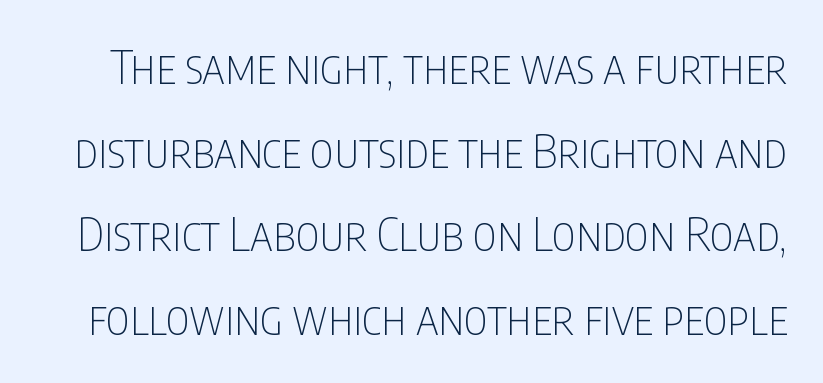
Q: Is the text bold? A: No.
Q: Is the text italic (slanted)? A: No, it is upright.
Q: Is the typeface a serif or a sans-serif typeface? A: Sans-serif.
Q: Is the text underlined? A: No.
Q: Is the spacing between letters normal or unusually wide? A: Normal.
Q: Width (condensed, normal, or wide)? A: Condensed.
Q: Stroke contrast? A: Low.
Q: x-height? A: Large.
Q: Monospaced? A: No.
